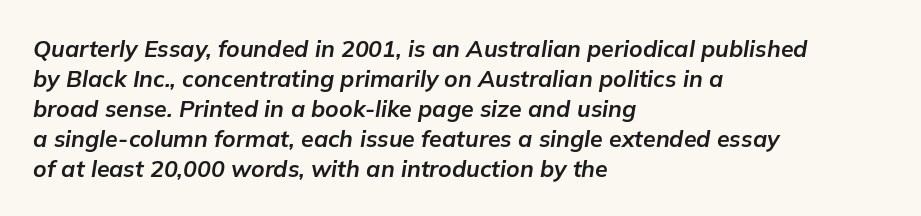
{"italic": "yes", "lean": "right", "slant_degrees": 9, "bold": "yes", "underline": "no", "align": "left", "line_spacing": "normal", "line_spacing_ratio": 1.3, "letter_spacing": "normal", "letter_spacing_em": 0.0, "glyph_px": 23}
